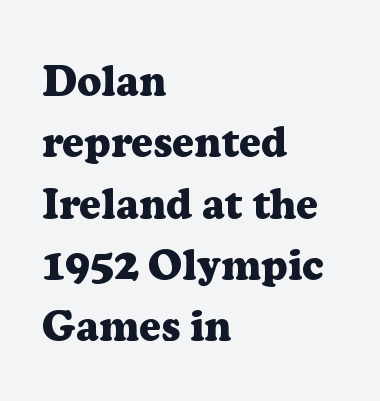
These words are printed bold, with thick strokes throughout. Each letter's strokes conclude with small projecting serifs. Think of a printed novel: that variable character pitch is what you see here. In terms of posture, this sample is upright.
